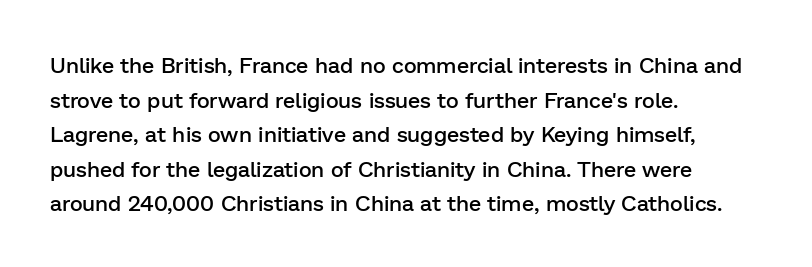
{"italic": "no", "bold": "semi", "underline": "no", "align": "left", "line_spacing": "normal", "line_spacing_ratio": 1.57, "letter_spacing": "normal", "letter_spacing_em": 0.0, "glyph_px": 22}
